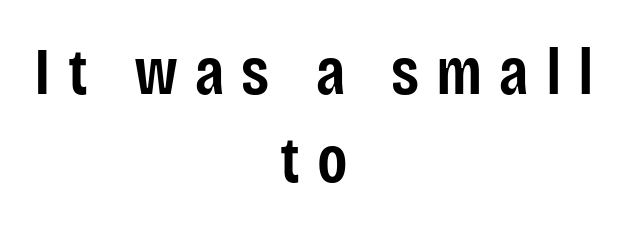
The image shows 67 px semibold, condensed sans-serif type, upright; set centered, normal line spacing (1.32x), unusually wide letter spacing (+0.25 em), not underlined; low stroke contrast and a large x-height.
